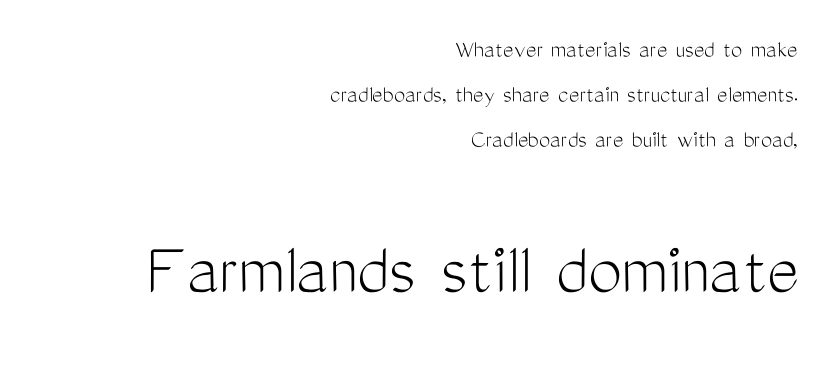
The image shows 76 px light, condensed sans-serif type, upright; set right-aligned, line spacing 1.81x, normal letter spacing, not underlined; the second (bottom) block is 3.04x larger; medium stroke contrast and a medium x-height.
